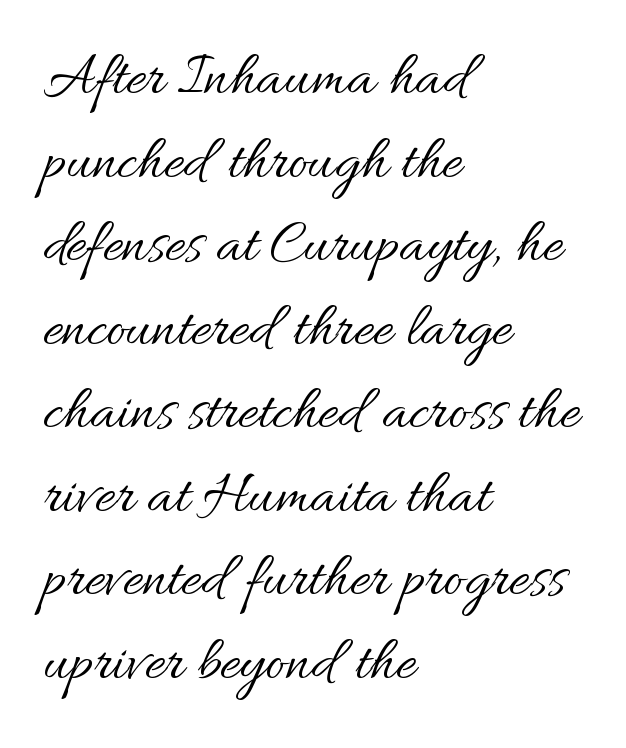
The image shows 61 px regular-weight type; set left-aligned, normal line spacing (1.37x), normal letter spacing, not underlined; medium stroke contrast and a small x-height.
